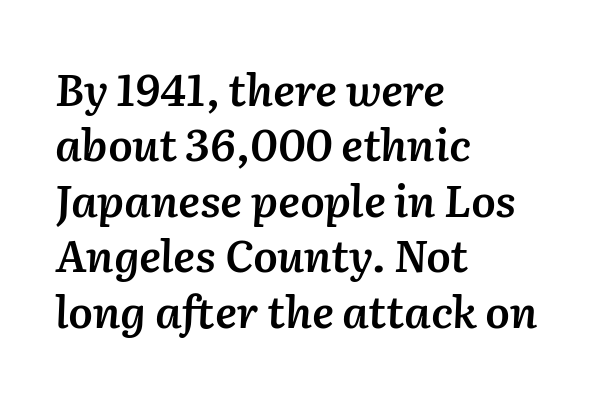
{"italic": "yes", "lean": "right", "slant_degrees": 2, "bold": "semi", "weight": "semibold", "width": "normal", "stroke_contrast": "medium", "x_height": "medium", "monospaced": "no", "underline": "no", "align": "left", "line_spacing": "normal", "line_spacing_ratio": 1.26, "letter_spacing": "normal", "letter_spacing_em": 0.0, "glyph_px": 44}
